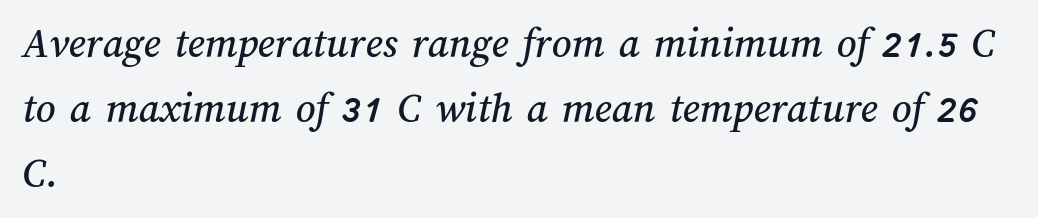
The image shows 43 px text type; set left-aligned, normal line spacing (1.51x), normal letter spacing, not underlined; medium stroke contrast and a medium x-height.
